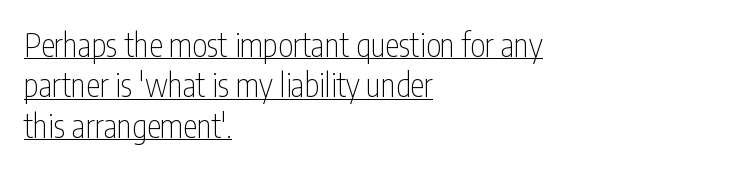
Q: Is the text bold? A: No.
Q: Is the text italic (slanted)? A: No, it is upright.
Q: Is the typeface a serif or a sans-serif typeface? A: Sans-serif.
Q: Is the text underlined? A: Yes.
Q: How is the paragraph aligned? A: Left-aligned.
Q: Is the spacing between letters normal or unusually wide? A: Normal.
Q: Is the spacing between lines tight, normal or loose? A: Normal.
Q: Width (condensed, normal, or wide)? A: Condensed.
Q: Stroke contrast? A: Low.
Q: x-height? A: Medium.
Q: Monospaced? A: No.
